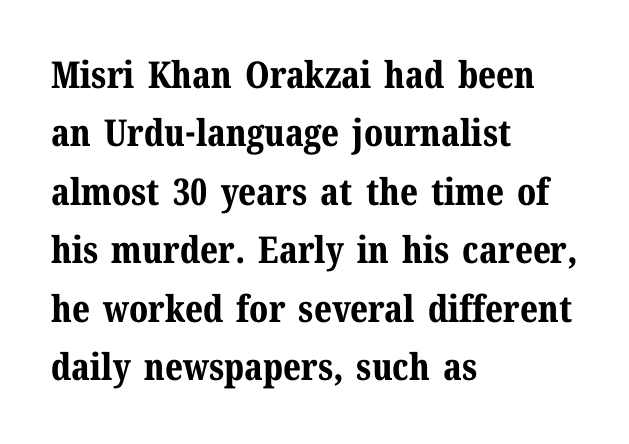
The image shows 37 px bold serif type, upright; set left-aligned, normal line spacing (1.58x), normal letter spacing, not underlined; medium stroke contrast and a medium x-height.
